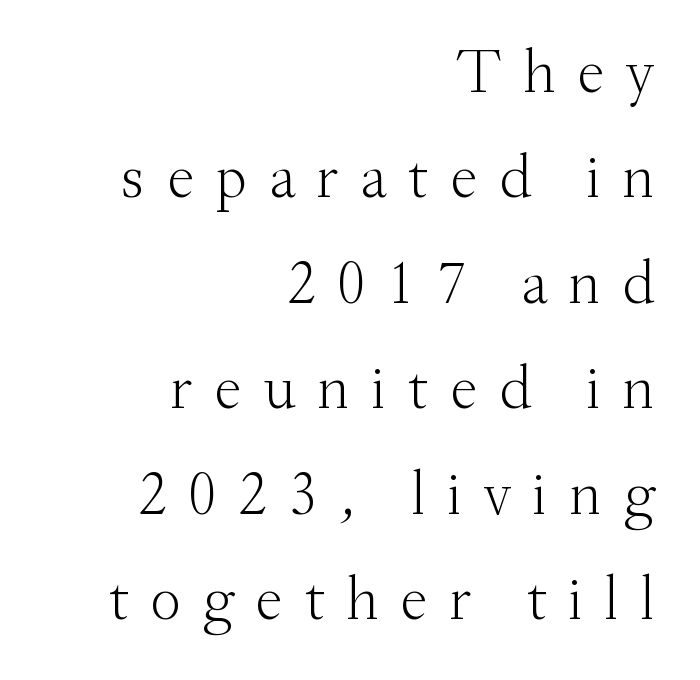
The image shows 62 px light serif type, upright; set right-aligned, normal line spacing (1.7x), unusually wide letter spacing (+0.34 em), not underlined; medium stroke contrast and a small x-height.
